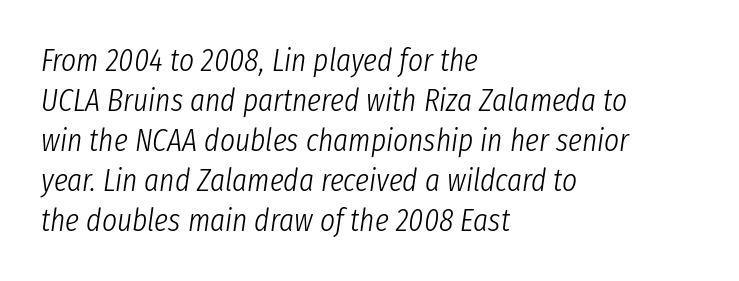
You could not count columns in this text — the font is proportionally spaced. A typesetter would call this leading conventional body-copy spacing. An italicized treatment has been applied to the whole sample. Summary of weight: not heavy and not bold. Inter-character spacing is left at the font's built-in metrics. Which margin do the lines hug? The left one — the right edge is uneven.
